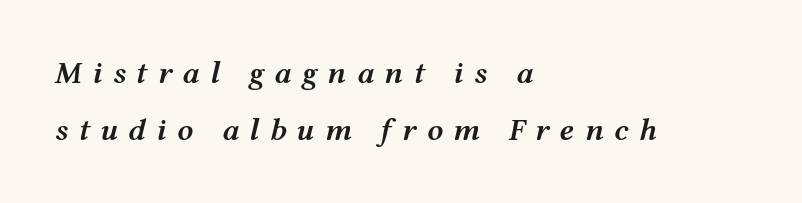
{"italic": "yes", "lean": "right", "slant_degrees": 12, "bold": "semi", "weight": "semibold", "width": "wide", "stroke_contrast": "medium", "x_height": "medium", "monospaced": "no", "underline": "no", "align": "left", "line_spacing_ratio": 1.79, "letter_spacing": "wide", "letter_spacing_em": 0.32, "glyph_px": 32}
